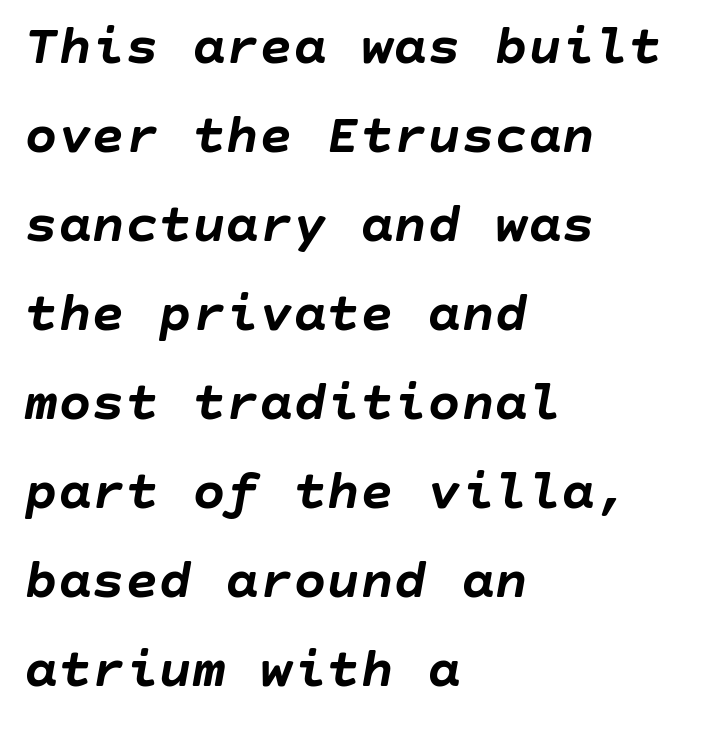
The rendering uses a moderate line-height, typical for paragraphs. Emphasis-style slanted type is in use. Line beginnings align vertically; line endings do not. Clear beneath every line of the passage.
